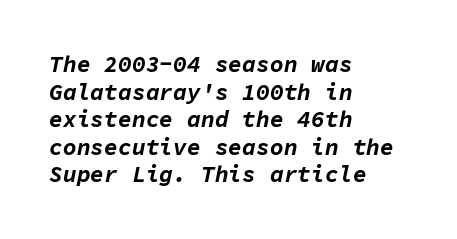
It's the slanting kind of type. The area under the type is left untouched. A dark, heavy texture on the line: the type is bold. The horizontal fit of the characters is conventional and even.
